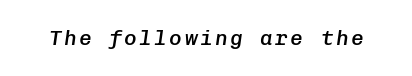
There's an unmistakable incline to the writing here. Compared with an ordinary text face, these strokes are moderately heavier — a semibold. Has an underline been added? It has not.
